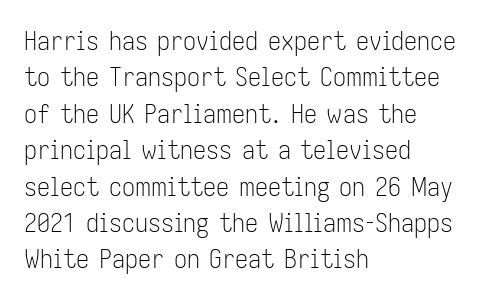
Q: Is the text bold? A: No.
Q: Is the text italic (slanted)? A: No, it is upright.
Q: Is the text underlined? A: No.
Q: How is the paragraph aligned? A: Left-aligned.
Q: Is the spacing between letters normal or unusually wide? A: Normal.
Q: Is the spacing between lines tight, normal or loose? A: Normal.
